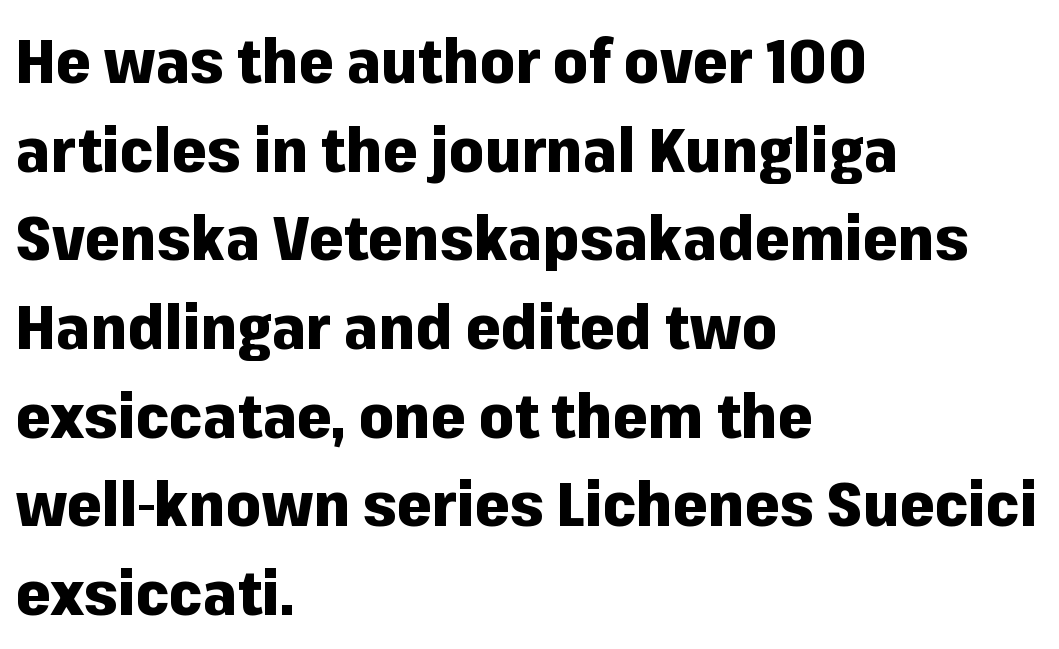
Q: Is the text bold? A: Yes.
Q: Is the text italic (slanted)? A: No, it is upright.
Q: Is the typeface a serif or a sans-serif typeface? A: Sans-serif.
Q: Is the text underlined? A: No.
Q: How is the paragraph aligned? A: Left-aligned.
Q: Is the spacing between letters normal or unusually wide? A: Normal.
Q: Is the spacing between lines tight, normal or loose? A: Normal.
Q: Width (condensed, normal, or wide)? A: Normal.
Q: Stroke contrast? A: Low.
Q: x-height? A: Medium.
Q: Monospaced? A: No.
